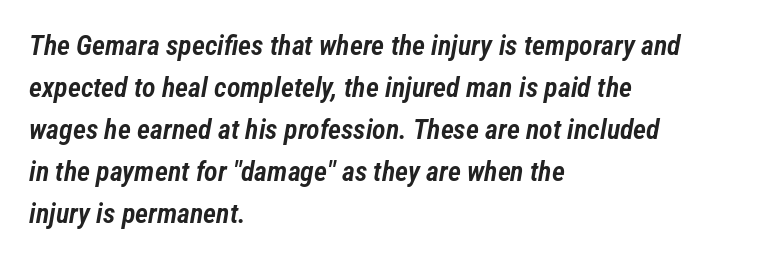
{"italic": "yes", "lean": "right", "slant_degrees": 12, "bold": "semi", "weight": "semibold", "width": "condensed", "stroke_contrast": "low", "x_height": "medium", "monospaced": "no", "underline": "no", "align": "left", "line_spacing": "normal", "line_spacing_ratio": 1.5, "letter_spacing": "normal", "letter_spacing_em": 0.0, "glyph_px": 28}
